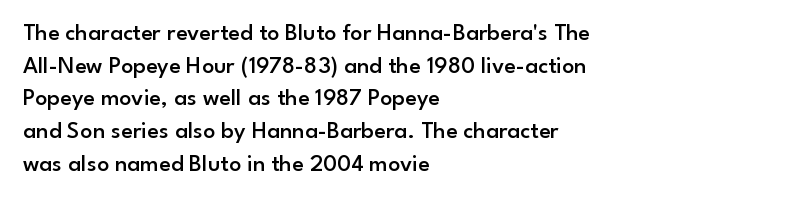
One glance says typical: line gaps are just what's usual. Tracking value appears to be zero — textbook default spacing. Tall strokes in this sample are plumb rather than angled. Firm but not heavy-handed strokes: this text is semibold.
